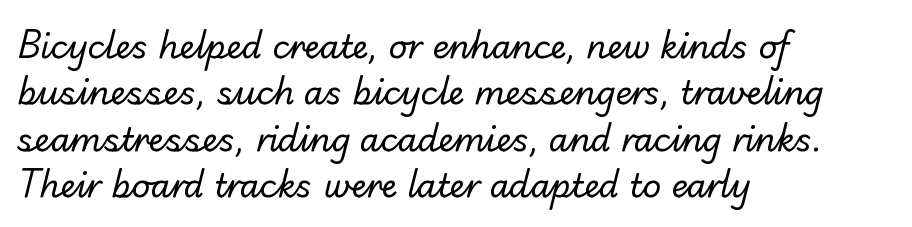
Classification — sans serif. The space directly below the letters is spotless. Notice how descenders clear the ascenders below comfortably — that's standard leading. Caption: multi-line text, flush left, ragged right. No extra ink here — the face is not bold. The type is set solid horizontally, with unmodified tracking.
